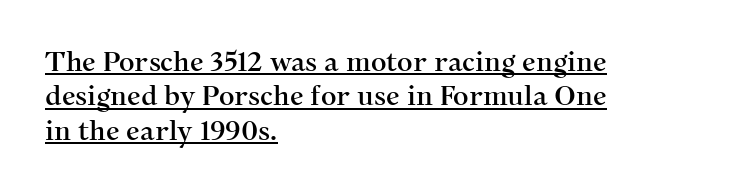
{"italic": "no", "underline": "yes", "align": "left", "line_spacing": "normal", "line_spacing_ratio": 1.27, "letter_spacing": "normal", "letter_spacing_em": 0.0, "glyph_px": 27}
